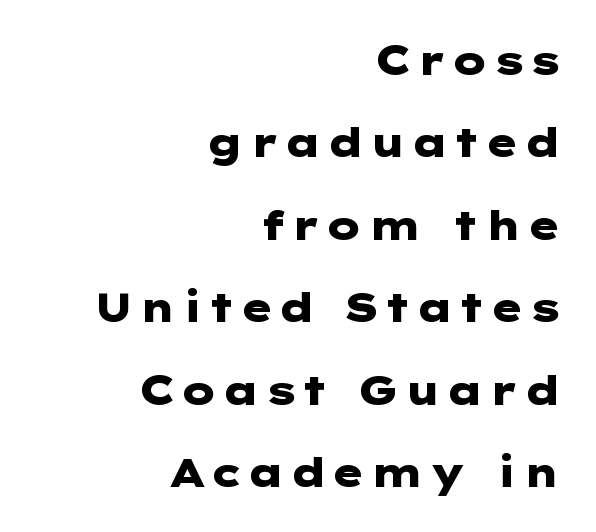
Q: Is the text bold? A: Yes.
Q: Is the text italic (slanted)? A: No, it is upright.
Q: Is the typeface a serif or a sans-serif typeface? A: Sans-serif.
Q: Is the text underlined? A: No.
Q: How is the paragraph aligned? A: Right-aligned.
Q: Is the spacing between lines tight, normal or loose? A: Loose.
Q: Width (condensed, normal, or wide)? A: Wide.
Q: Stroke contrast? A: Low.
Q: x-height? A: Medium.
